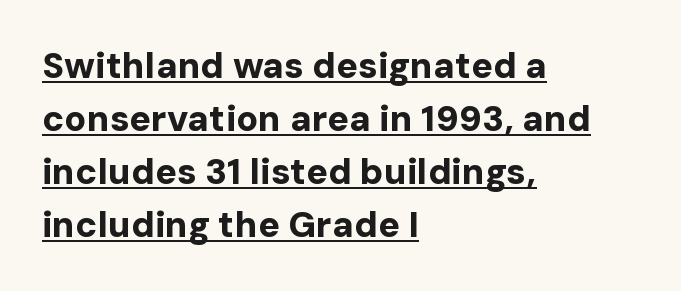
Nope, no serifs anywhere on these letters. Between one letter and the next there's only the usual sliver of space. These words are printed bold, with thick strokes throughout. The face used here appears with an underline applied. Honestly, the row spacing looks completely unremarkable.
